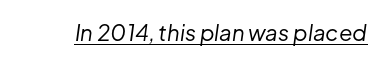
The letters sit at their default tracking, neither squeezed nor spread. Does a line run under the words? Yes, clearly. Heft: none added — not bold. Style check: oblique.
